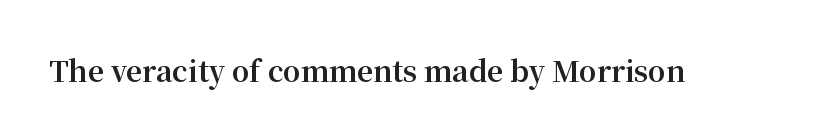
Q: Is the text bold? A: Yes.
Q: Is the text italic (slanted)? A: No, it is upright.
Q: Is the typeface a serif or a sans-serif typeface? A: Serif.
Q: Is the text underlined? A: No.
Q: Is the spacing between letters normal or unusually wide? A: Normal.
Q: Width (condensed, normal, or wide)? A: Normal.
Q: Stroke contrast? A: Medium.
Q: x-height? A: Medium.
Q: Monospaced? A: No.
